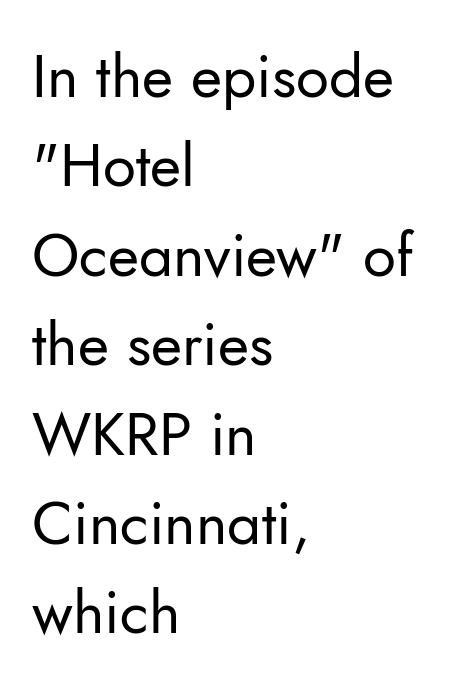
{"serif": "no", "italic": "no", "bold": "no", "weight": "regular", "width": "normal", "stroke_contrast": "low", "x_height": "small", "monospaced": "no", "underline": "no", "align": "left", "line_spacing": "normal", "line_spacing_ratio": 1.49, "letter_spacing": "normal", "letter_spacing_em": 0.0, "glyph_px": 60}
